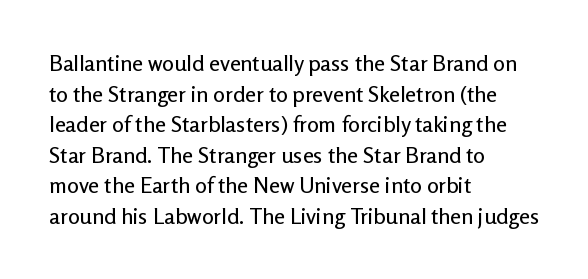
Q: Is the text italic (slanted)? A: No, it is upright.
Q: Is the text underlined? A: No.
Q: How is the paragraph aligned? A: Left-aligned.
Q: Is the spacing between letters normal or unusually wide? A: Normal.
Q: Is the spacing between lines tight, normal or loose? A: Normal.
